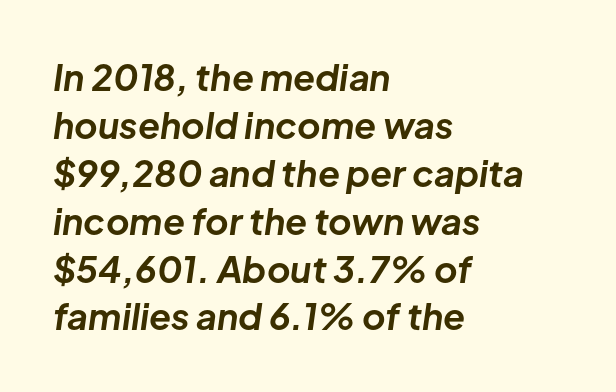
{"italic": "yes", "lean": "right", "slant_degrees": 8, "bold": "yes", "weight": "bold", "width": "normal", "stroke_contrast": "low", "x_height": "medium", "monospaced": "no", "underline": "no", "align": "left", "line_spacing": "normal", "line_spacing_ratio": 1.33, "letter_spacing": "normal", "letter_spacing_em": 0.0, "glyph_px": 36}
